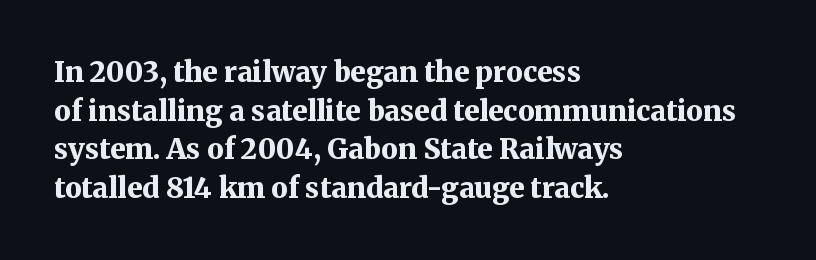
{"serif": "yes", "italic": "no", "bold": "yes", "weight": "bold", "width": "normal", "stroke_contrast": "medium", "x_height": "medium", "monospaced": "no", "underline": "no", "align": "left", "line_spacing": "normal", "line_spacing_ratio": 1.38, "letter_spacing": "normal", "letter_spacing_em": 0.0, "glyph_px": 28}
